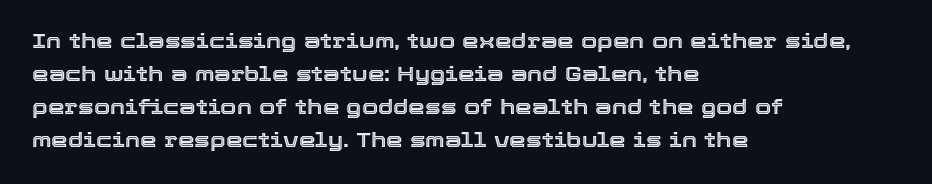
The image shows 21 px text type, upright; set left-aligned, normal line spacing (1.57x), normal letter spacing, not underlined.
